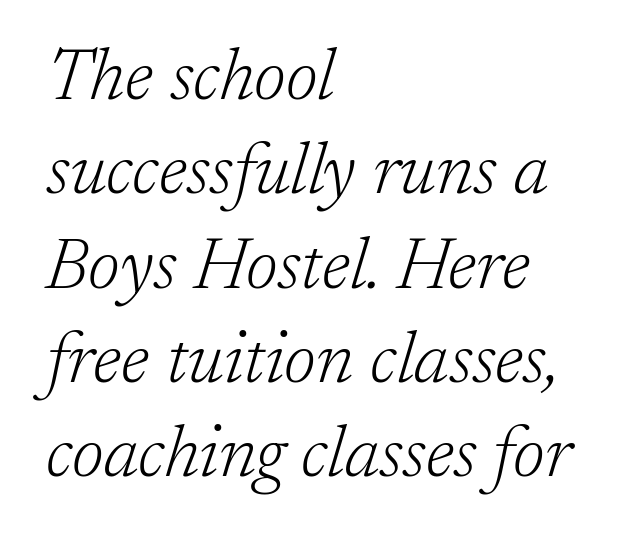
{"serif": "yes", "italic": "yes", "lean": "right", "slant_degrees": 17, "bold": "no", "weight": "light", "width": "normal", "stroke_contrast": "low", "x_height": "medium", "monospaced": "no", "underline": "no", "align": "left", "line_spacing": "normal", "line_spacing_ratio": 1.31, "letter_spacing": "normal", "letter_spacing_em": 0.0, "glyph_px": 72}
